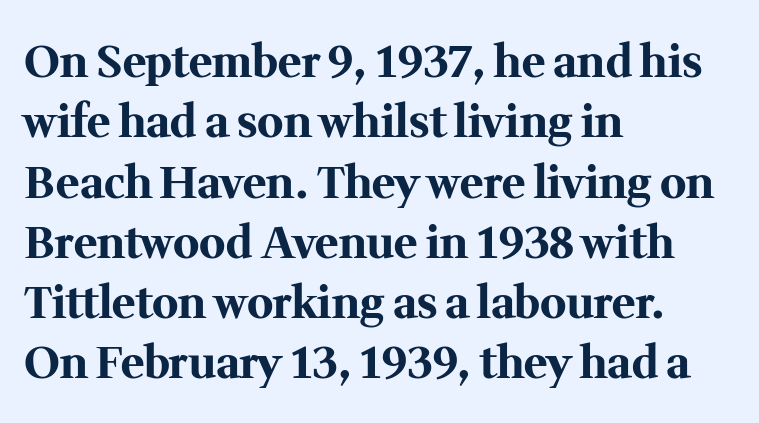
The image shows 44 px bold serif type, upright; set left-aligned, normal line spacing (1.37x), normal letter spacing, not underlined; medium stroke contrast and a medium x-height.
